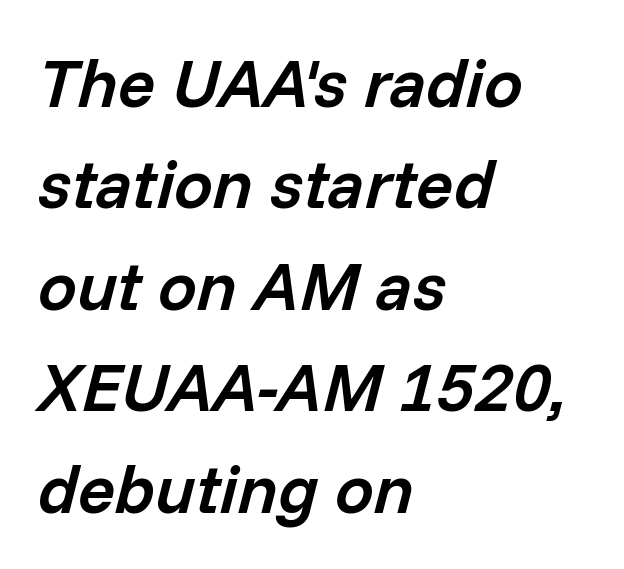
Q: Is the text bold? A: Semi-bold.
Q: Is the text italic (slanted)? A: Yes, it leans right by about 14 degrees.
Q: Is the text underlined? A: No.
Q: How is the paragraph aligned? A: Left-aligned.
Q: Is the spacing between letters normal or unusually wide? A: Normal.
Q: Is the spacing between lines tight, normal or loose? A: Normal.
Q: Width (condensed, normal, or wide)? A: Normal.
Q: Stroke contrast? A: Low.
Q: x-height? A: Medium.
Q: Monospaced? A: No.
